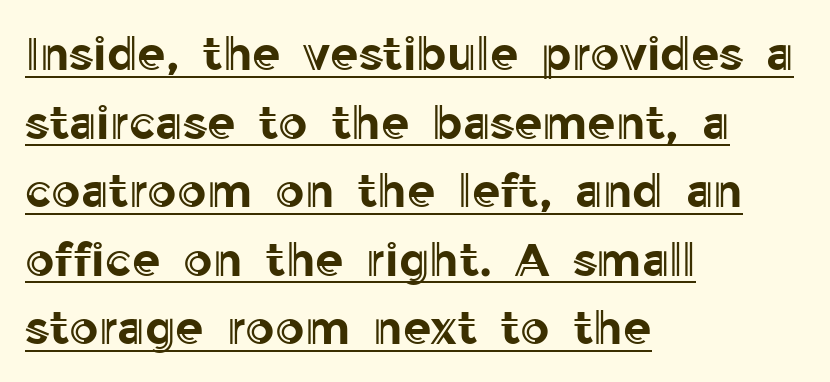
Q: Is the text italic (slanted)? A: No, it is upright.
Q: Is the text underlined? A: Yes.
Q: How is the paragraph aligned? A: Left-aligned.
Q: Is the spacing between letters normal or unusually wide? A: Normal.
Q: Is the spacing between lines tight, normal or loose? A: Normal.
Q: Width (condensed, normal, or wide)? A: Normal.
Q: x-height? A: Medium.
Q: Monospaced? A: No.
